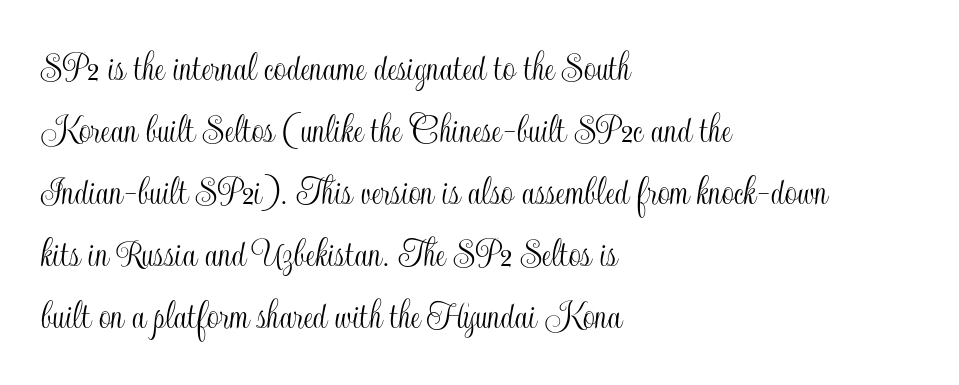
The image shows 43 px condensed type; set left-aligned, normal line spacing (1.44x), normal letter spacing, not underlined; a small x-height.
